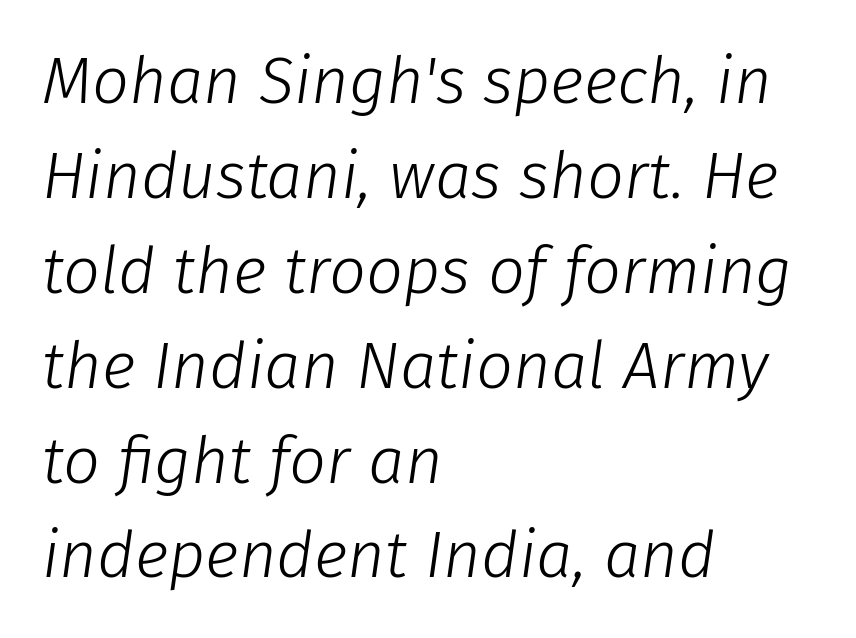
Q: Is the text bold? A: No.
Q: Is the text italic (slanted)? A: Yes, it leans right by about 8 degrees.
Q: Is the text underlined? A: No.
Q: How is the paragraph aligned? A: Left-aligned.
Q: Is the spacing between letters normal or unusually wide? A: Normal.
Q: Is the spacing between lines tight, normal or loose? A: Normal.
Q: Width (condensed, normal, or wide)? A: Normal.
Q: Stroke contrast? A: Low.
Q: x-height? A: Medium.
Q: Monospaced? A: No.
